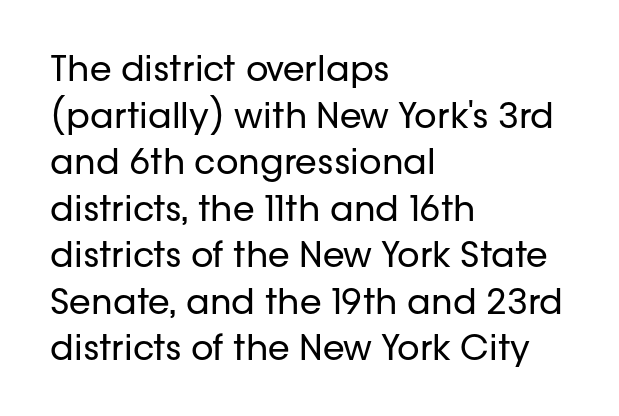
The image shows 35 px regular-weight sans-serif type, upright; set left-aligned, normal line spacing (1.33x), normal letter spacing, not underlined; low stroke contrast and a medium x-height.
